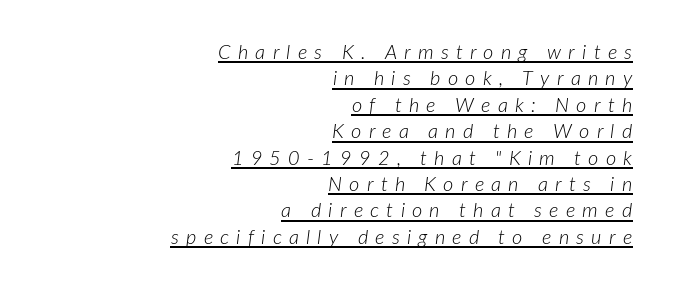
The image shows 20 px text type, italic (leaning right); set right-aligned, normal line spacing (1.32x), unusually wide letter spacing (+0.36 em), underlined.
